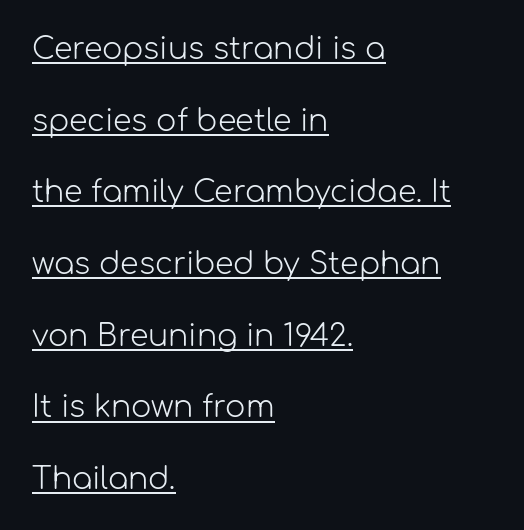
The lines are quadded left. The letterforms sit at book weight or below. Tracking here is standard; glyphs follow each other at the usual distance. Rendered with straight, roman letterforms. Widely set lines give the paragraph a tall, airy silhouette.
